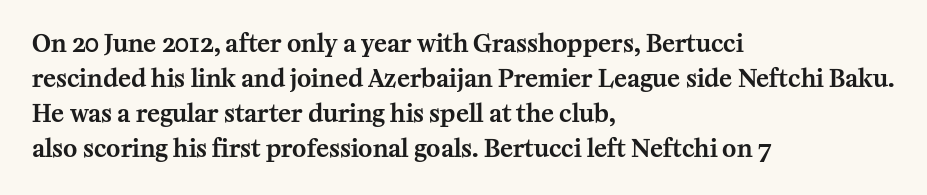
{"italic": "no", "underline": "no", "align": "left", "line_spacing": "normal", "line_spacing_ratio": 1.46, "letter_spacing": "normal", "letter_spacing_em": 0.0, "glyph_px": 24}
